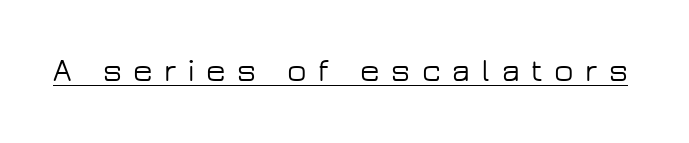
{"serif": "no", "italic": "no", "width": "wide", "stroke_contrast": "low", "x_height": "medium", "monospaced": "no", "underline": "yes", "letter_spacing": "wide", "letter_spacing_em": 0.36, "glyph_px": 32}
